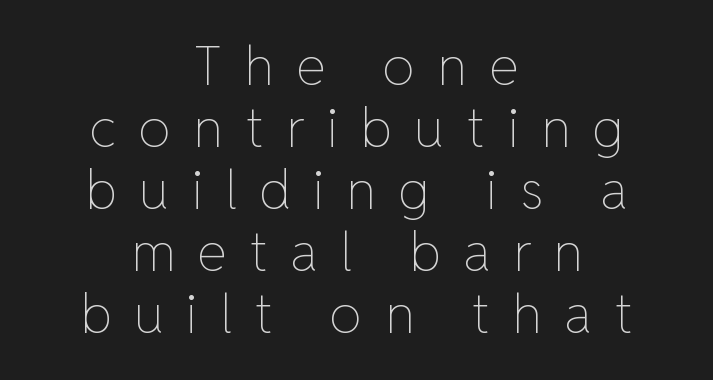
The image shows 54 px thin type, upright; set centered, tight line spacing (1.15x), unusually wide letter spacing (+0.41 em), not underlined; low stroke contrast and a medium x-height.
